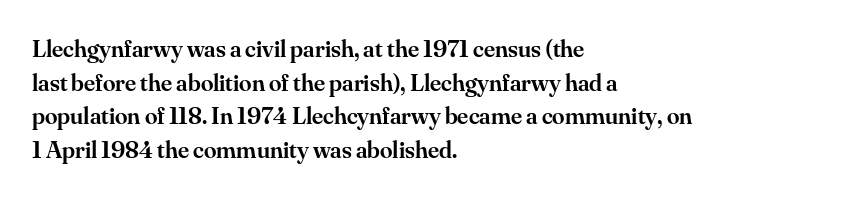
The image shows 25 px text type, upright; set left-aligned, normal line spacing (1.35x), normal letter spacing, not underlined.
